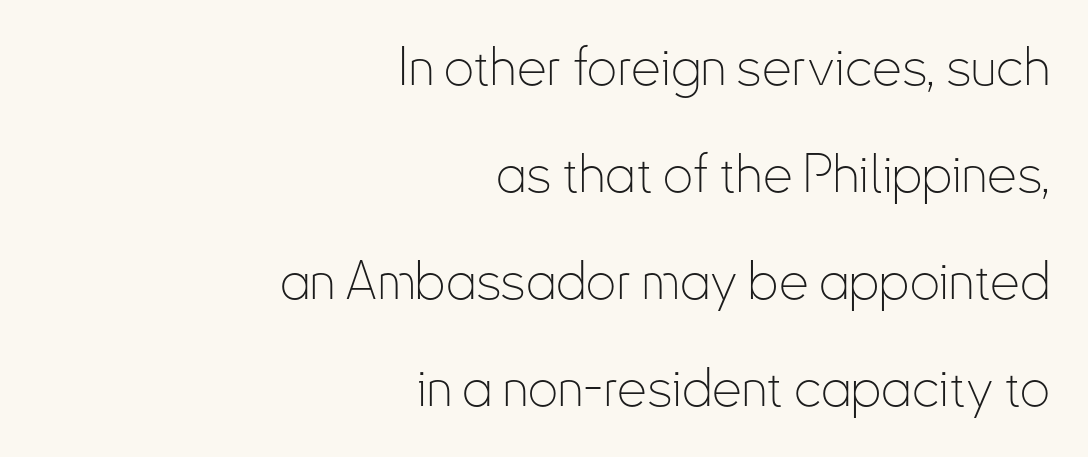
The image shows 53 px thin, condensed sans-serif type, upright; set right-aligned, loose line spacing (2.02x), normal letter spacing, not underlined; low stroke contrast and a small x-height.
